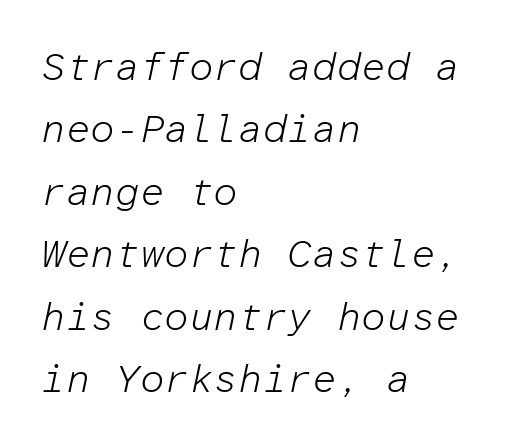
The image shows 39 px light type, italic (leaning right), monospaced; set left-aligned, normal line spacing (1.6x), normal letter spacing, not underlined; low stroke contrast and a medium x-height.
